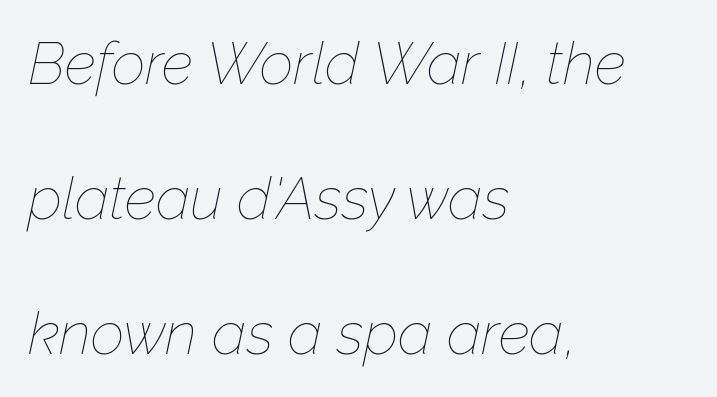
{"italic": "yes", "lean": "right", "slant_degrees": 12, "bold": "no", "weight": "thin", "width": "normal", "stroke_contrast": "low", "x_height": "medium", "monospaced": "no", "underline": "no", "align": "left", "line_spacing": "loose", "line_spacing_ratio": 2.29, "letter_spacing": "normal", "letter_spacing_em": 0.0, "glyph_px": 59}
